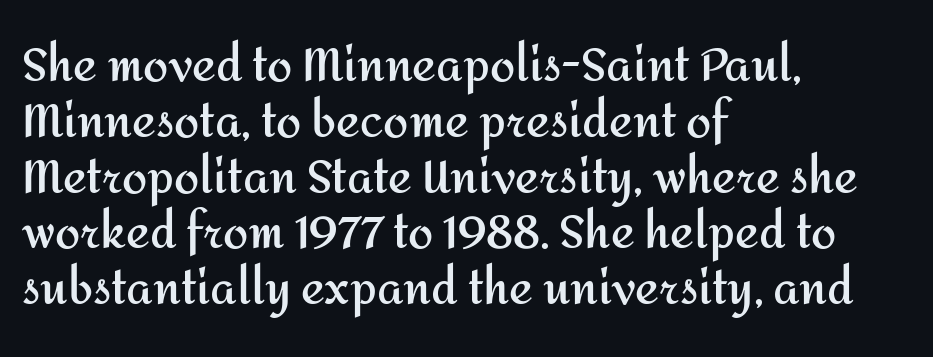
{"serif": "no", "italic": "no", "bold": "yes", "weight": "semibold", "width": "normal", "stroke_contrast": "medium", "x_height": "medium", "monospaced": "no", "underline": "no", "align": "left", "line_spacing_ratio": 1.24, "letter_spacing": "normal", "letter_spacing_em": 0.0, "glyph_px": 45}
